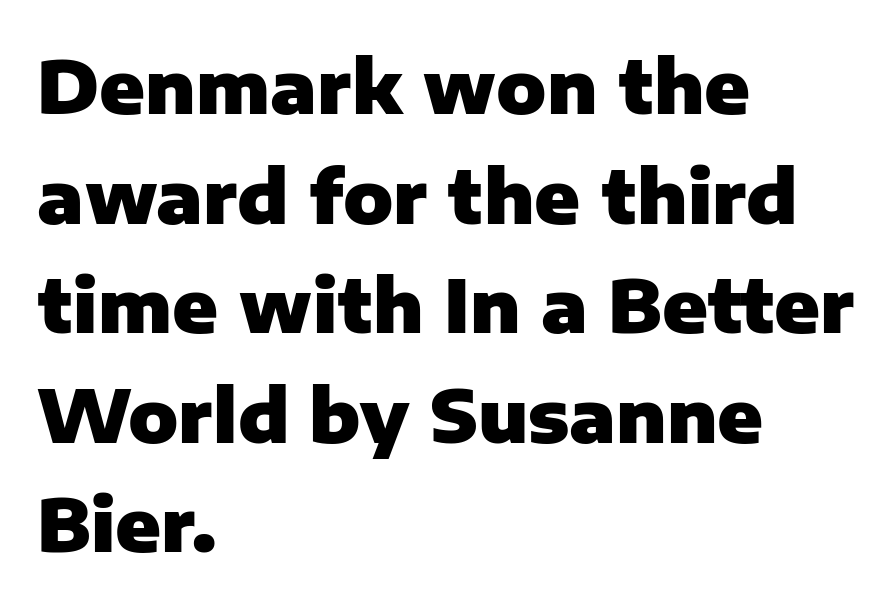
The image shows 74 px heavy sans-serif type, upright; set left-aligned, normal line spacing (1.48x), normal letter spacing, not underlined; low stroke contrast and a medium x-height.
